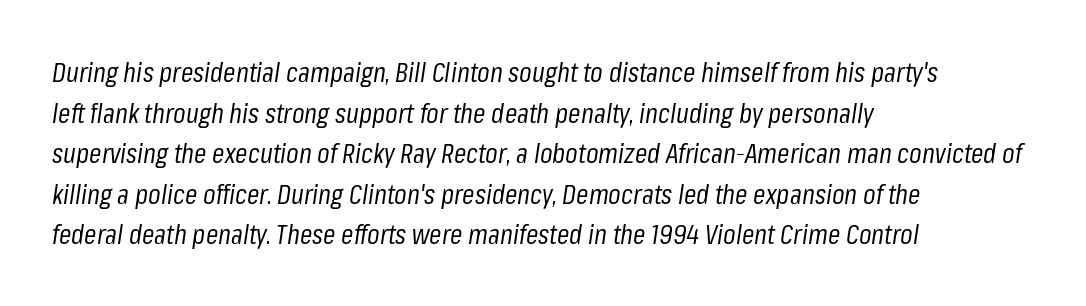
The image shows 28 px regular-weight, condensed type, italic (leaning right); set left-aligned, normal line spacing (1.45x), normal letter spacing, not underlined; low stroke contrast and a medium x-height.
